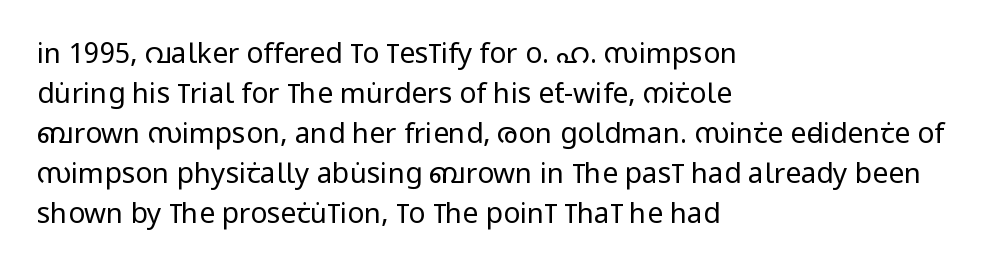
No chunkiness to these letters — they're not bold. The foot of each line stays bare and open. Left-aligned paragraph, ragged on the right. What kind of face is this? One without serifs — a sans.
